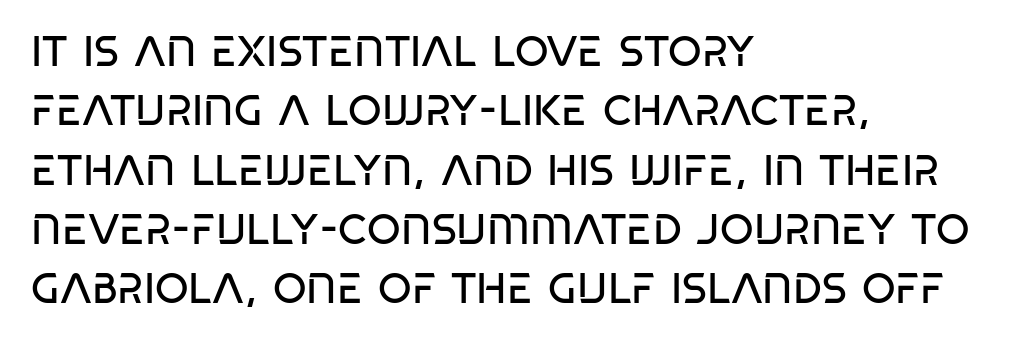
{"serif": "no", "italic": "no", "bold": "no", "weight": "regular", "width": "condensed", "stroke_contrast": "low", "x_height": "large", "monospaced": "no", "underline": "no", "align": "left", "line_spacing": "normal", "line_spacing_ratio": 1.38, "letter_spacing": "normal", "letter_spacing_em": 0.0, "glyph_px": 43}
